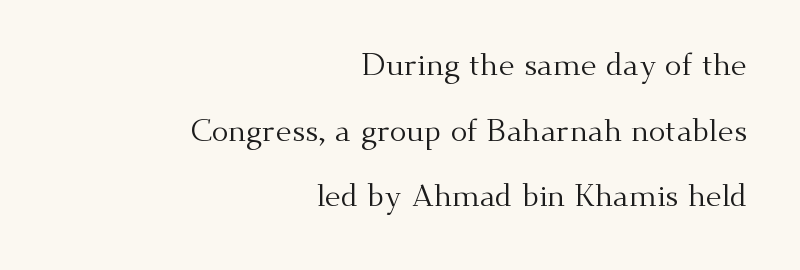
{"serif": "yes", "italic": "no", "bold": "no", "weight": "regular", "width": "normal", "stroke_contrast": "medium", "x_height": "small", "monospaced": "no", "underline": "no", "align": "right", "line_spacing": "loose", "line_spacing_ratio": 2.12, "letter_spacing": "normal", "letter_spacing_em": 0.0, "glyph_px": 31}
